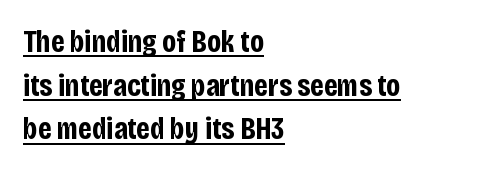
The image shows 31 px bold, condensed sans-serif type, upright; set left-aligned, normal line spacing (1.41x), normal letter spacing, underlined; low stroke contrast and a large x-height.
